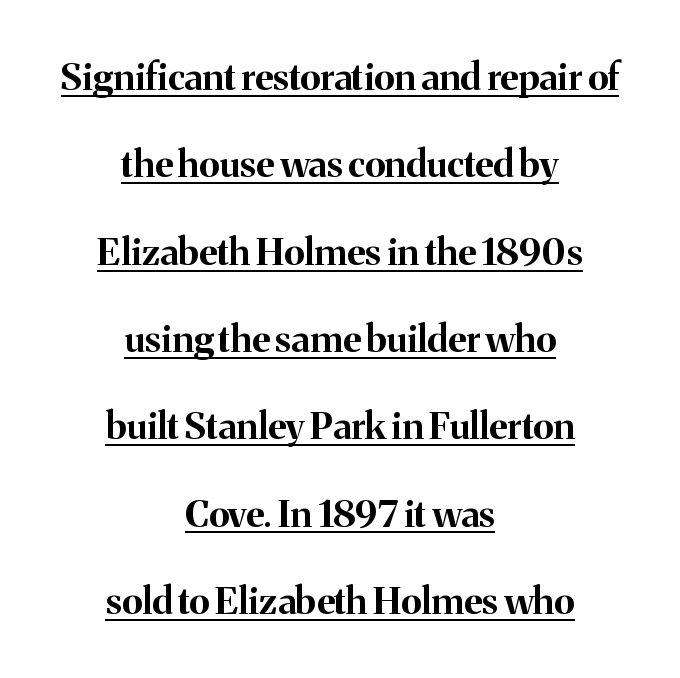
Q: Is the text bold? A: Yes.
Q: Is the text italic (slanted)? A: No, it is upright.
Q: Is the typeface a serif or a sans-serif typeface? A: Serif.
Q: Is the text underlined? A: Yes.
Q: How is the paragraph aligned? A: Centered.
Q: Is the spacing between letters normal or unusually wide? A: Normal.
Q: Is the spacing between lines tight, normal or loose? A: Loose.
Q: Width (condensed, normal, or wide)? A: Normal.
Q: Stroke contrast? A: Medium.
Q: x-height? A: Medium.
Q: Monospaced? A: No.
